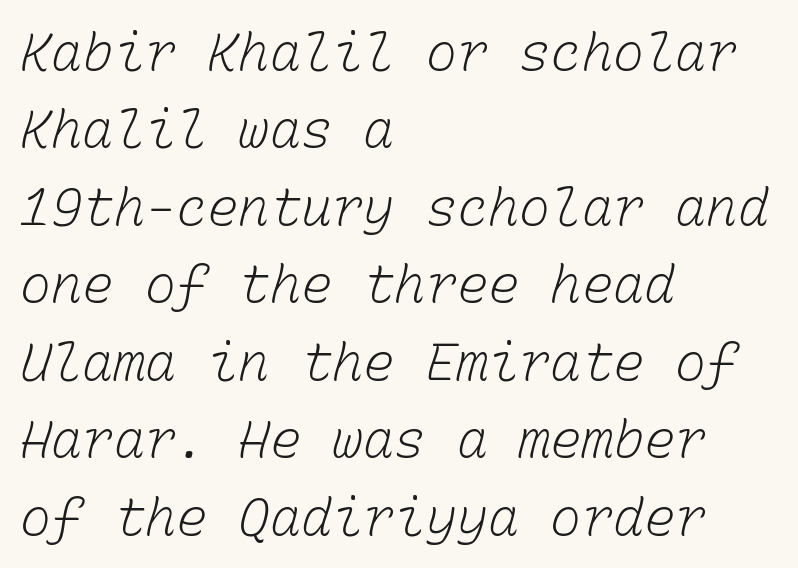
{"bold": "no", "weight": "light", "width": "normal", "stroke_contrast": "low", "x_height": "medium", "monospaced": "yes", "underline": "no", "align": "left", "line_spacing": "normal", "line_spacing_ratio": 1.49, "letter_spacing": "normal", "letter_spacing_em": 0.0, "glyph_px": 52}
